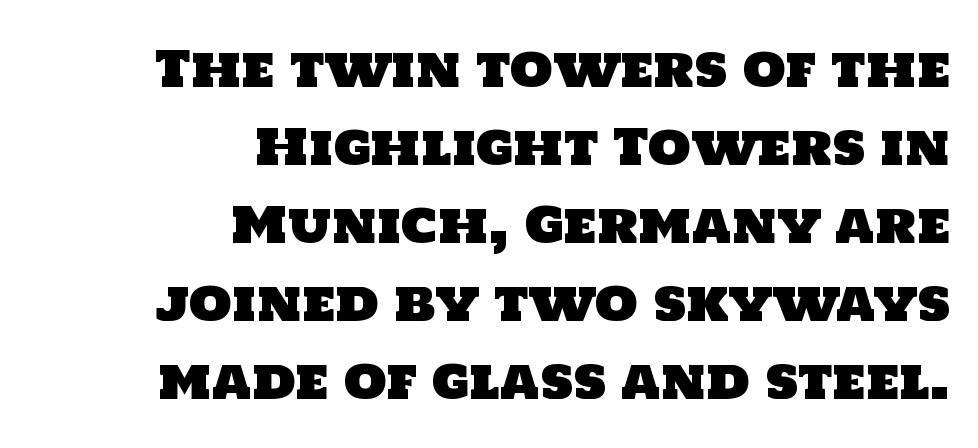
The rendering uses natural spacing where letterforms have individual widths. A typesetter would call this leading conventional body-copy spacing. Standard letterfit; no display-style spreading of the glyphs. Examine the stroke ends and you'll find no serifs.
